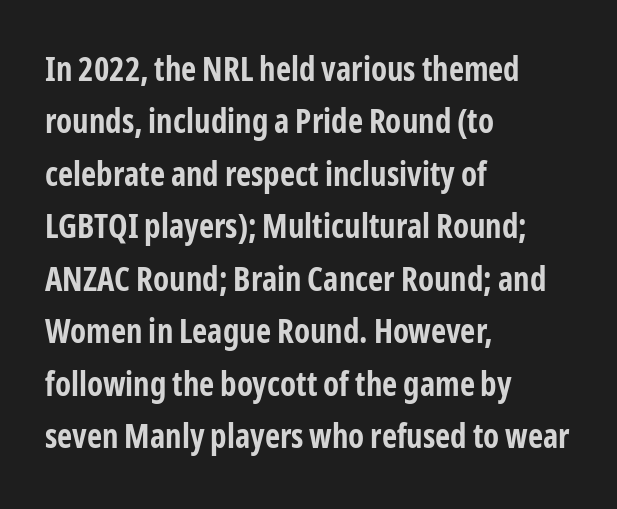
The image shows 33 px bold, condensed sans-serif type, upright; set left-aligned, normal line spacing (1.59x), normal letter spacing, not underlined; low stroke contrast and a medium x-height.
